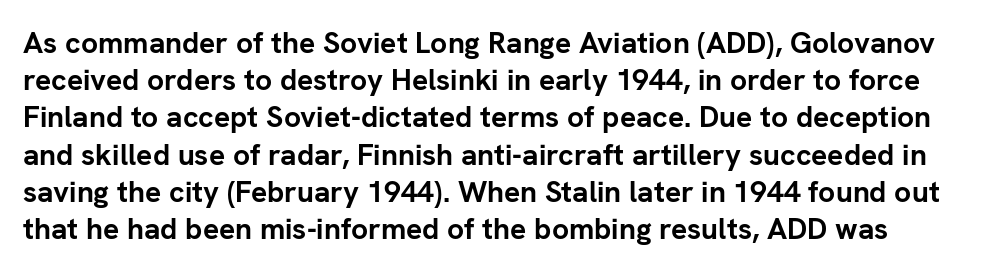
Are there feet on the stems? There aren't — it's a sans. Bare-footed words on every line. Typesetter's note: full bold, strokes at maximum text heaviness. The tracking reads as untouched default to a designer's eye. Notice how the stems are strictly vertical — no italics here.
